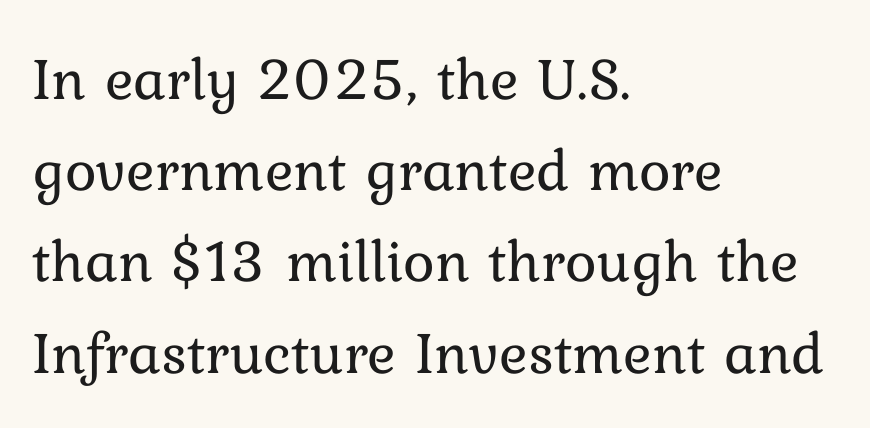
These glyphs show unthickened strokes, regular width or finer. How are the letters spaced? Ordinarily, with no added tracking. Horizontal alignment here is leftward, the default for most running prose. Successive baselines arrive at the customary interval. Italic: no, the glyphs are upright roman. Check the space under the baseline: it is left empty.
